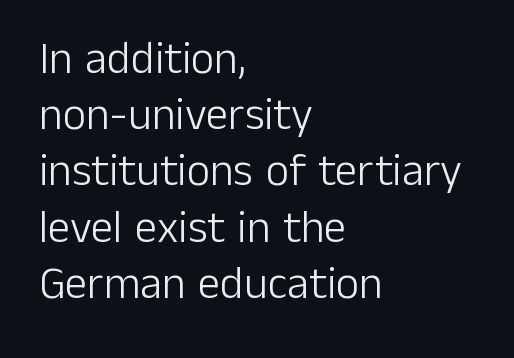
Q: Is the text bold? A: No.
Q: Is the text italic (slanted)? A: No, it is upright.
Q: Is the typeface a serif or a sans-serif typeface? A: Sans-serif.
Q: Is the text underlined? A: No.
Q: How is the paragraph aligned? A: Left-aligned.
Q: Is the spacing between letters normal or unusually wide? A: Normal.
Q: Is the spacing between lines tight, normal or loose? A: Normal.
Q: Width (condensed, normal, or wide)? A: Normal.
Q: Stroke contrast? A: Low.
Q: x-height? A: Medium.
Q: Monospaced? A: No.
